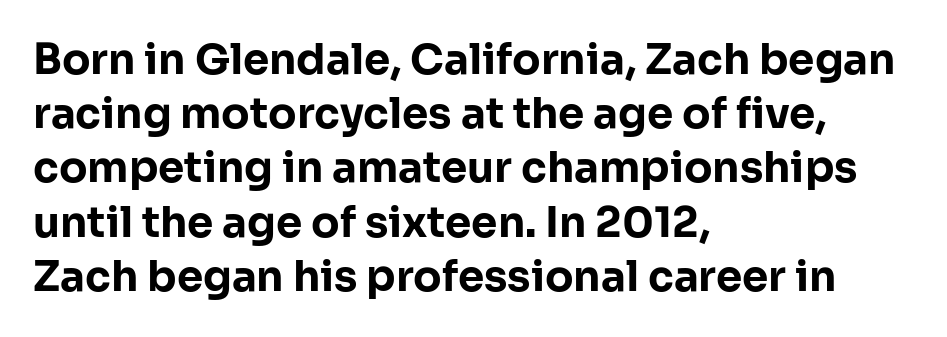
In terms of letterform style, serifs are entirely absent. Vertical strokes here are truly vertical. The designer left line spacing at the default. Underlining? Definitely not there. Proportional: the letters do not fall into vertical columns. Spacing between characters is what you'd get straight out of the box.
